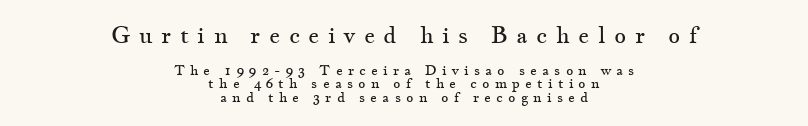
The image shows 23 px text type, upright; set centered, tight line spacing (0.97x), unusually wide letter spacing (+0.37 em), not underlined; the first (top) block is 1.64x larger.
